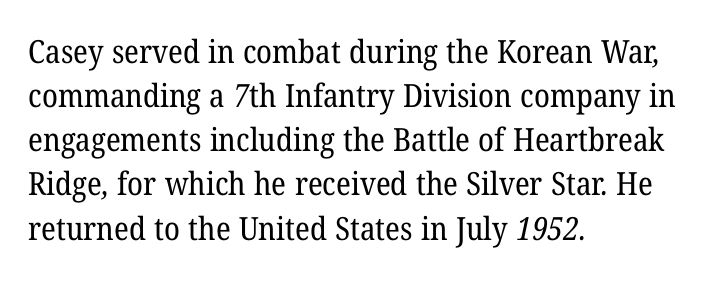
Q: Is the text bold? A: No.
Q: Is the typeface a serif or a sans-serif typeface? A: Serif.
Q: Is the text underlined? A: No.
Q: How is the paragraph aligned? A: Left-aligned.
Q: Is the spacing between letters normal or unusually wide? A: Normal.
Q: Is the spacing between lines tight, normal or loose? A: Normal.
Q: Width (condensed, normal, or wide)? A: Normal.
Q: Stroke contrast? A: Low.
Q: x-height? A: Medium.
Q: Monospaced? A: No.
